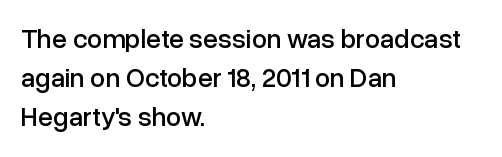
The image shows 27 px text type, upright; set left-aligned, normal line spacing (1.44x), normal letter spacing, not underlined.
